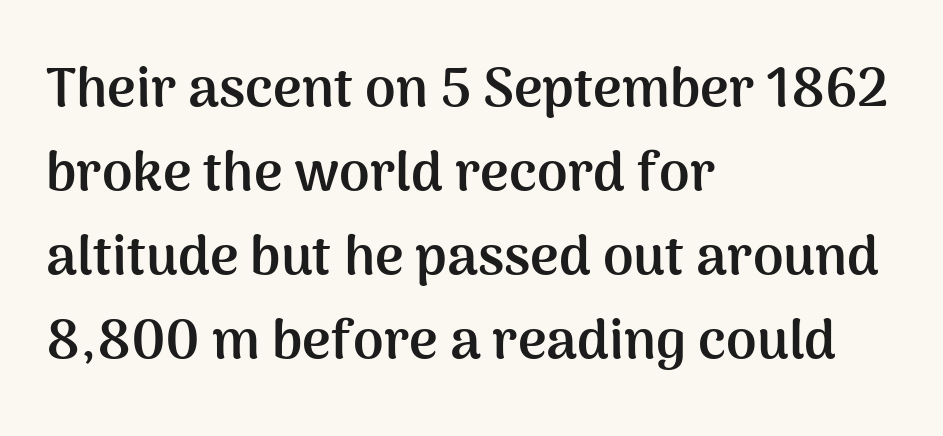
The image shows 55 px semibold sans-serif type, upright; set left-aligned, normal line spacing (1.53x), normal letter spacing, not underlined; medium stroke contrast and a medium x-height.
